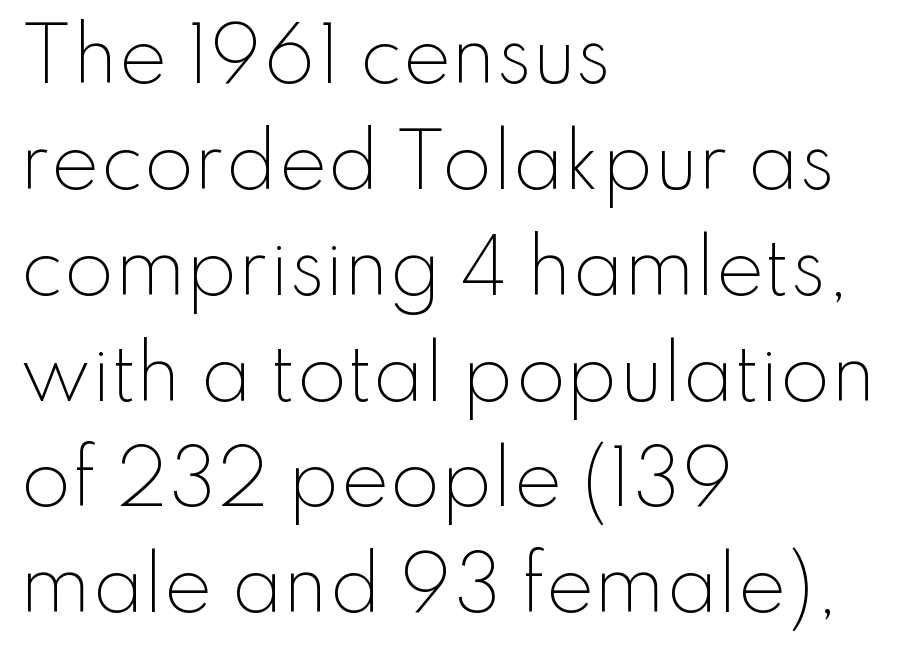
{"serif": "no", "italic": "no", "bold": "no", "weight": "light", "width": "normal", "stroke_contrast": "low", "x_height": "small", "monospaced": "no", "underline": "no", "align": "left", "line_spacing": "normal", "line_spacing_ratio": 1.45, "letter_spacing": "normal", "letter_spacing_em": 0.0, "glyph_px": 73}
